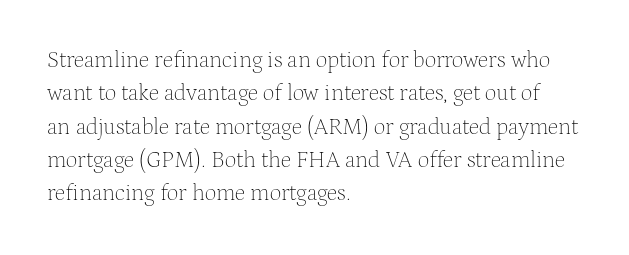
Q: Is the text bold? A: No.
Q: Is the text italic (slanted)? A: No, it is upright.
Q: Is the text underlined? A: No.
Q: How is the paragraph aligned? A: Left-aligned.
Q: Is the spacing between letters normal or unusually wide? A: Normal.
Q: Is the spacing between lines tight, normal or loose? A: Normal.
